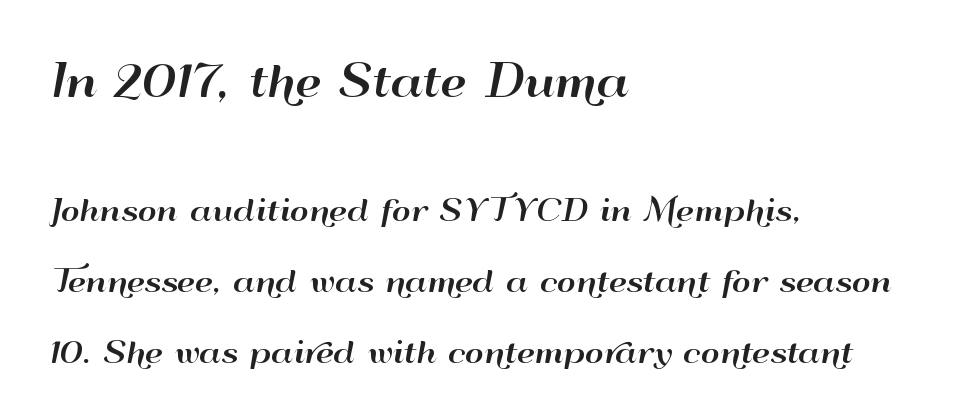
Note: no serifs on the glyphs. Quick note: interline space is abundant. Unmarked baselines from the first word to the last. The ragged edge is on the right, which tells us the setting is flush left. Spacing verdict: proportional, widths tailored to each character.
